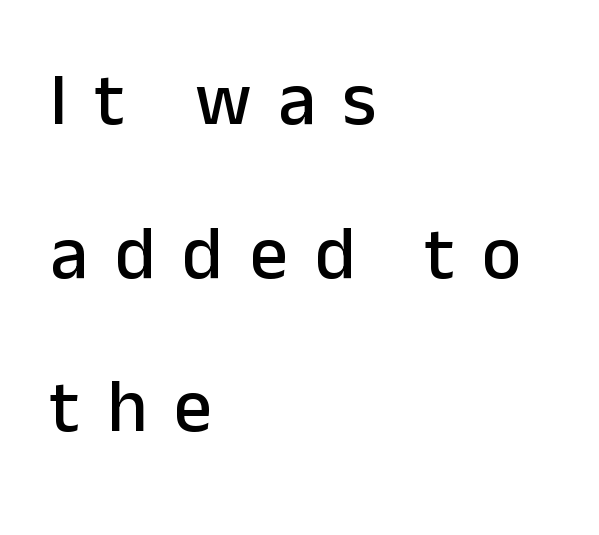
Note the varied advance widths — an 'i' is clearly narrower than an 'm'. Where is the straight margin? On the left. Ordinary non-slanted type is in use. The type family on display is of the sans-serif kind. The gaps between neighbouring characters are conspicuously large.
